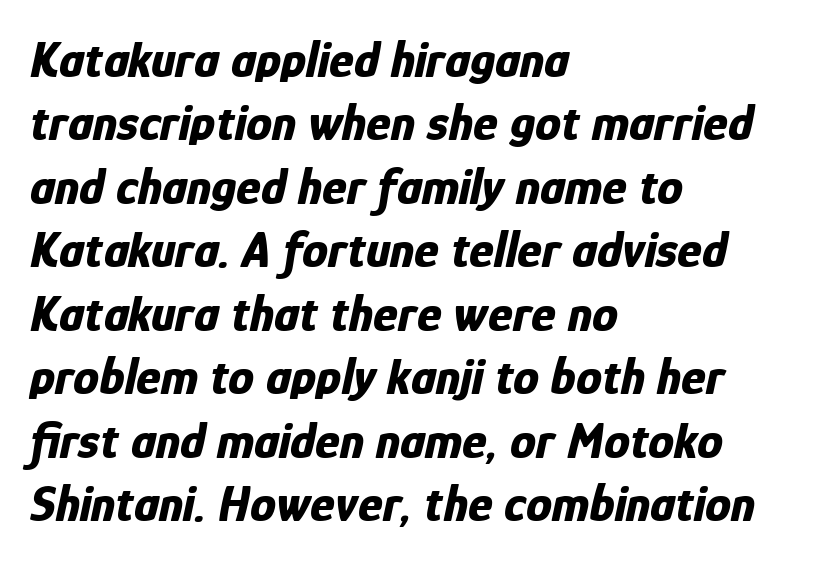
Chunky letters — that's bold for sure. Glyph-to-glyph distance matches everyday printed text. Each line starts at the same left margin while the right side varies. Descender tails drop into unmarked territory. In terms of posture, this sample is oblique. Each letter keeps its own natural width here, so spacing adapts to shape.
